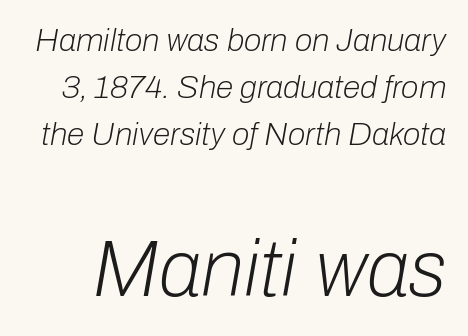
Q: Is the text bold? A: No.
Q: Is the text italic (slanted)? A: Yes, it leans right by about 10 degrees.
Q: Is the text underlined? A: No.
Q: Is the spacing between letters normal or unusually wide? A: Normal.
Q: Is the spacing between lines tight, normal or loose? A: Normal.
Q: Which block of text is set in a larger size, the first (top) or the second (bottom)? A: The second (bottom) one.
Q: Width (condensed, normal, or wide)? A: Normal.
Q: Stroke contrast? A: Low.
Q: x-height? A: Medium.
Q: Monospaced? A: No.
